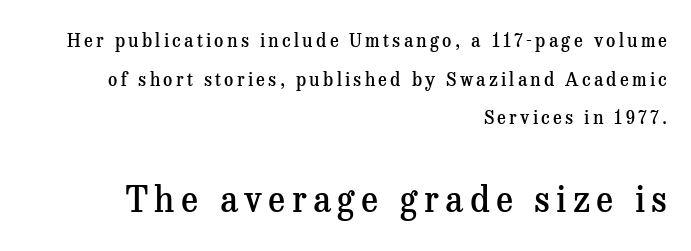
{"serif": "yes", "italic": "no", "bold": "semi", "weight": "semibold", "width": "normal", "stroke_contrast": "medium", "x_height": "medium", "monospaced": "no", "underline": "no", "align": "right", "line_spacing": "loose", "line_spacing_ratio": 2.14, "larger_block": "second", "size_ratio": 1.94, "glyph_px": 35}
